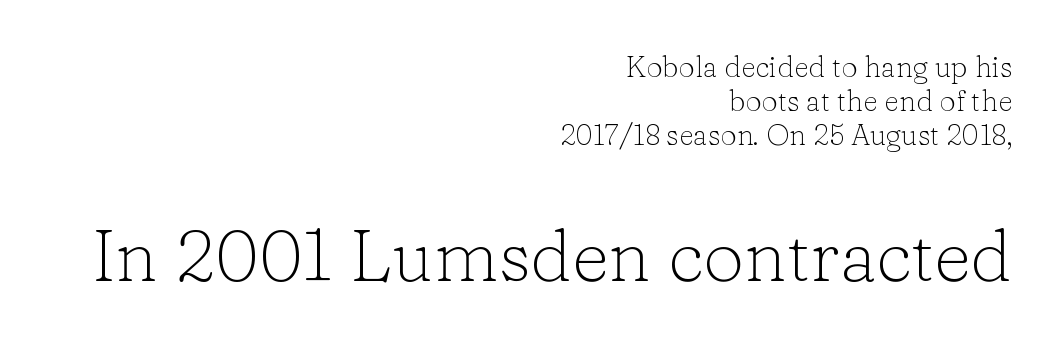
{"serif": "yes", "italic": "no", "bold": "no", "weight": "light", "width": "normal", "stroke_contrast": "low", "x_height": "medium", "monospaced": "no", "underline": "no", "align": "right", "line_spacing_ratio": 1.18, "letter_spacing": "normal", "letter_spacing_em": 0.0, "larger_block": "second", "size_ratio": 2.52, "glyph_px": 73}
